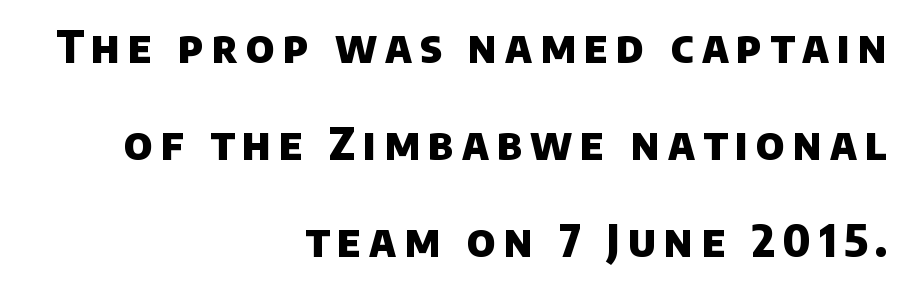
Q: Is the text bold? A: Yes.
Q: Is the typeface a serif or a sans-serif typeface? A: Sans-serif.
Q: Is the text underlined? A: No.
Q: How is the paragraph aligned? A: Right-aligned.
Q: Is the spacing between lines tight, normal or loose? A: Loose.
Q: Width (condensed, normal, or wide)? A: Normal.
Q: Stroke contrast? A: Low.
Q: x-height? A: Large.
Q: Monospaced? A: No.
